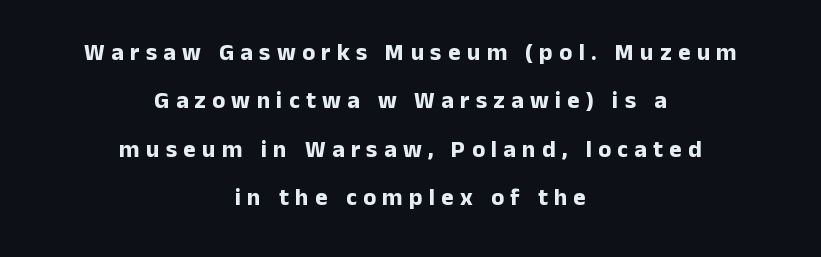
Q: Is the text bold? A: Yes.
Q: Is the text italic (slanted)? A: No, it is upright.
Q: Is the text underlined? A: No.
Q: How is the paragraph aligned? A: Centered.
Q: Is the spacing between letters normal or unusually wide? A: Unusually wide.
Q: Is the spacing between lines tight, normal or loose? A: Loose.
